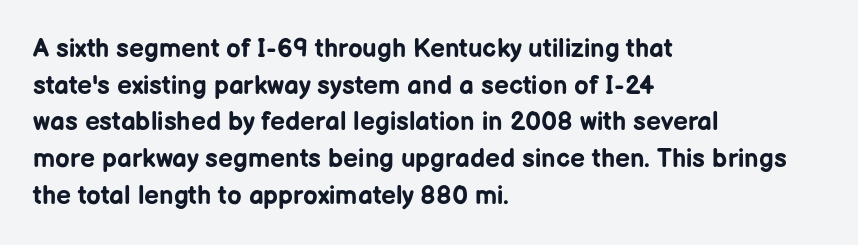
{"italic": "no", "bold": "yes", "underline": "no", "align": "left", "line_spacing": "normal", "line_spacing_ratio": 1.41, "letter_spacing": "normal", "letter_spacing_em": 0.0, "glyph_px": 26}
